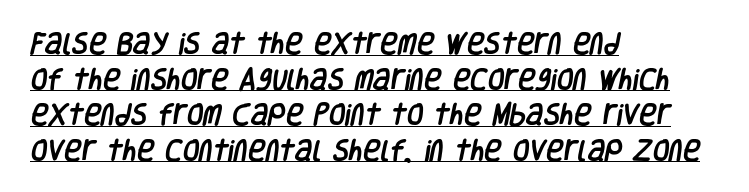
The image shows 24 px text type; set left-aligned, normal line spacing (1.48x), normal letter spacing, underlined.
